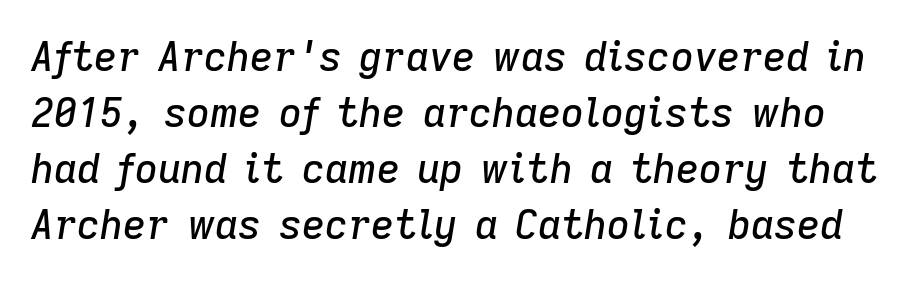
{"italic": "yes", "lean": "right", "slant_degrees": 9, "width": "normal", "stroke_contrast": "low", "x_height": "medium", "monospaced": "no", "underline": "no", "line_spacing": "normal", "line_spacing_ratio": 1.4, "letter_spacing": "normal", "letter_spacing_em": 0.0, "glyph_px": 40}
